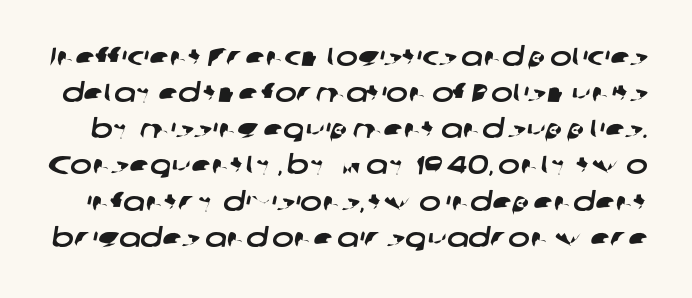
Q: Is the text underlined? A: No.
Q: Is the spacing between letters normal or unusually wide? A: Normal.
Q: Is the spacing between lines tight, normal or loose? A: Normal.
